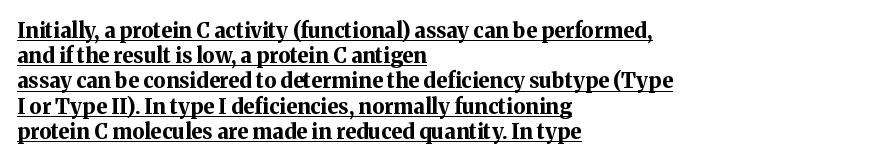
Q: Is the text bold? A: Yes.
Q: Is the text italic (slanted)? A: No, it is upright.
Q: Is the text underlined? A: Yes.
Q: How is the paragraph aligned? A: Left-aligned.
Q: Is the spacing between letters normal or unusually wide? A: Normal.
